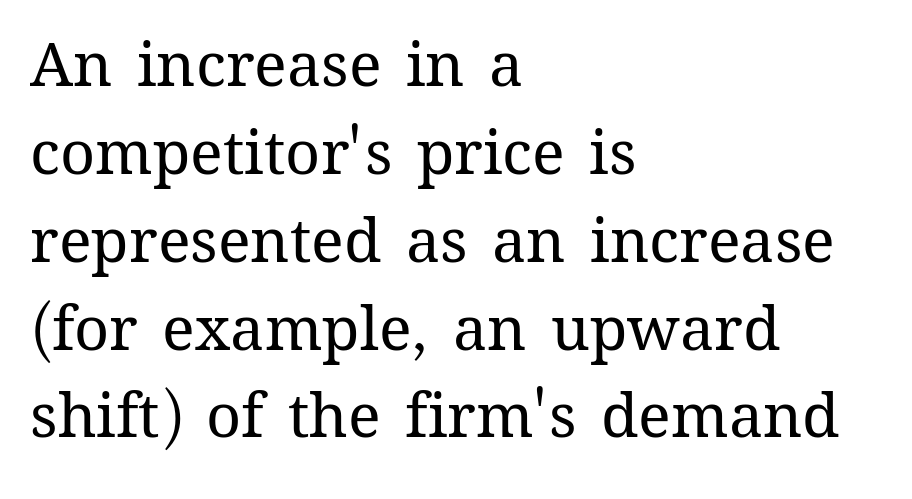
Q: Is the text bold? A: No.
Q: Is the text italic (slanted)? A: No, it is upright.
Q: Is the text underlined? A: No.
Q: How is the paragraph aligned? A: Left-aligned.
Q: Is the spacing between letters normal or unusually wide? A: Normal.
Q: Is the spacing between lines tight, normal or loose? A: Normal.
Q: Width (condensed, normal, or wide)? A: Normal.
Q: Stroke contrast? A: Medium.
Q: x-height? A: Medium.
Q: Monospaced? A: No.
